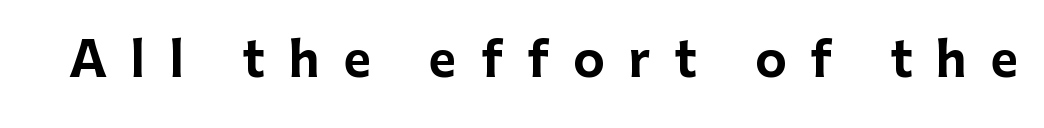
Grotesque or geometric, the face here clearly has no serifs. Each row of text sits above clean, open space. You can tell it's not italic because the verticals are truly vertical. What weight is shown? A full bold with thick strokes. Spacing verdict: proportional, widths tailored to each character.
